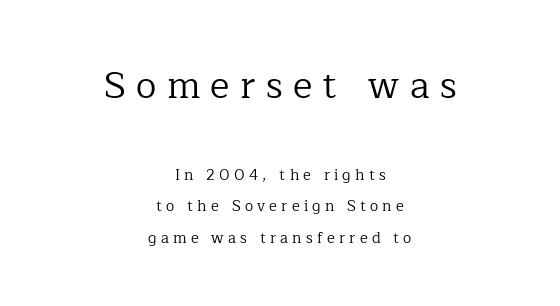
{"serif": "yes", "italic": "no", "bold": "no", "weight": "regular", "width": "normal", "stroke_contrast": "low", "x_height": "medium", "monospaced": "no", "underline": "no", "align": "center", "line_spacing": "loose", "line_spacing_ratio": 2.09, "letter_spacing": "wide", "letter_spacing_em": 0.28, "larger_block": "first", "size_ratio": 2.47, "glyph_px": 37}
